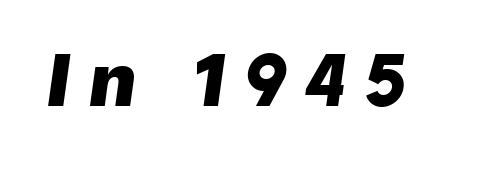
Each glyph is drawn with heavy, bold strokes. Compared with ordinary roman type, these characters are visibly tilted. Bare-footed words on every line. Observe the wide spacing: letters keep a clear distance from each other. Is this a fixed-width face? No — the glyphs have proportional, varying widths.
